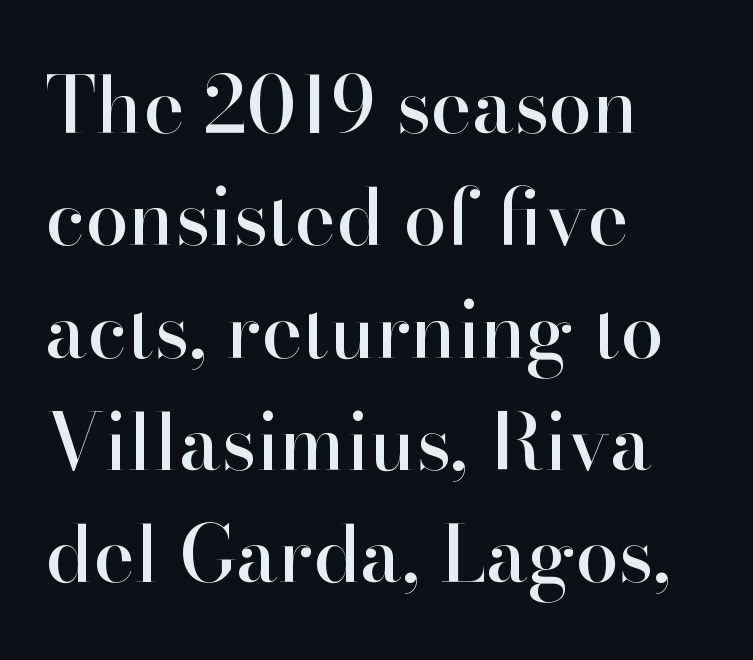
Q: Is the text italic (slanted)? A: No, it is upright.
Q: Is the typeface a serif or a sans-serif typeface? A: Serif.
Q: Is the text underlined? A: No.
Q: How is the paragraph aligned? A: Left-aligned.
Q: Is the spacing between letters normal or unusually wide? A: Normal.
Q: Is the spacing between lines tight, normal or loose? A: Normal.
Q: Width (condensed, normal, or wide)? A: Normal.
Q: Stroke contrast? A: High.
Q: x-height? A: Small.
Q: Monospaced? A: No.
